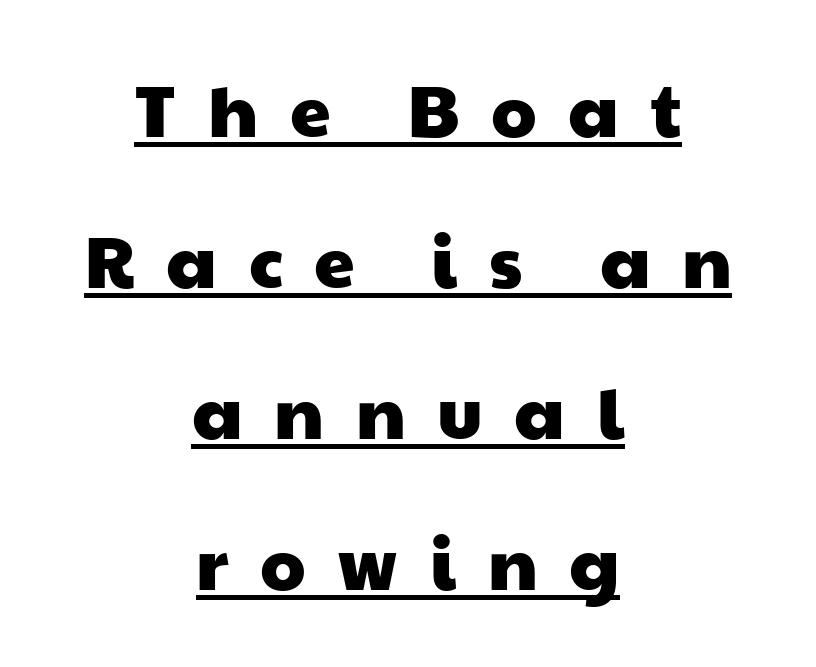
{"serif": "no", "width": "wide", "stroke_contrast": "low", "x_height": "medium", "monospaced": "no", "underline": "yes", "align": "center", "line_spacing": "loose", "line_spacing_ratio": 2.07, "letter_spacing": "wide", "letter_spacing_em": 0.43, "glyph_px": 73}
